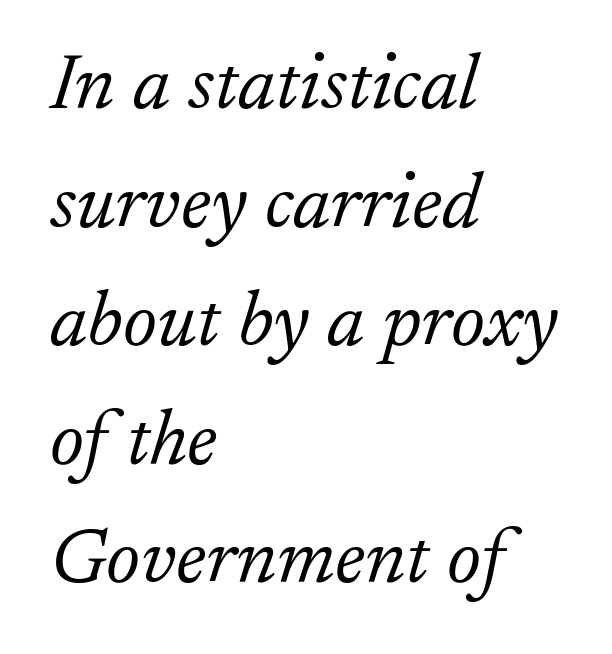
Q: Is the text bold? A: No.
Q: Is the text italic (slanted)? A: Yes, it leans right by about 17 degrees.
Q: Is the typeface a serif or a sans-serif typeface? A: Serif.
Q: Is the text underlined? A: No.
Q: How is the paragraph aligned? A: Left-aligned.
Q: Is the spacing between letters normal or unusually wide? A: Normal.
Q: Is the spacing between lines tight, normal or loose? A: Normal.
Q: Width (condensed, normal, or wide)? A: Normal.
Q: Stroke contrast? A: Low.
Q: x-height? A: Small.
Q: Monospaced? A: No.
